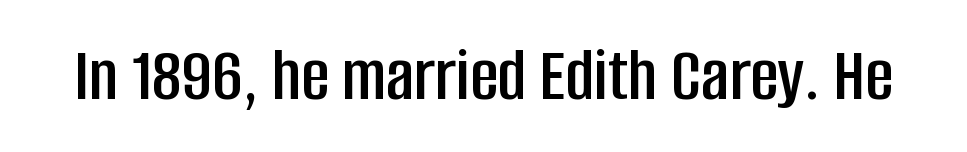
Each letter keeps its own natural width here, so spacing adapts to shape. These lines keep a tight, regular rhythm from letter to letter. In terms of letterform style, serifs are entirely absent. The specimen omits any rule beneath the text block's lines. Tall strokes in this sample are plumb rather than angled.
